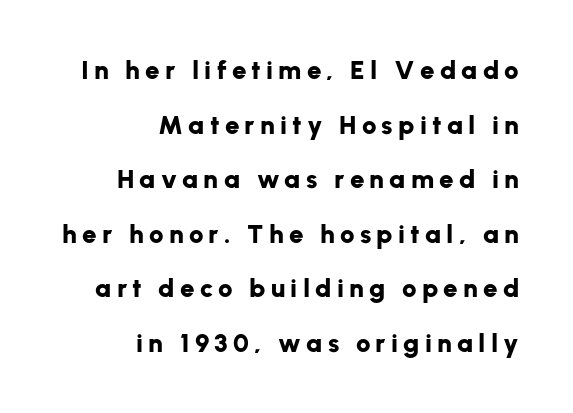
Q: Is the text bold? A: Yes.
Q: Is the text italic (slanted)? A: No, it is upright.
Q: Is the text underlined? A: No.
Q: How is the paragraph aligned? A: Right-aligned.
Q: Is the spacing between letters normal or unusually wide? A: Unusually wide.
Q: Is the spacing between lines tight, normal or loose? A: Loose.
